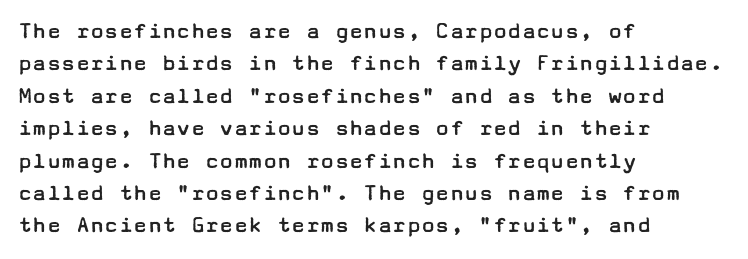
The image shows 24 px text type, upright; set left-aligned, normal line spacing (1.35x), normal letter spacing, not underlined.
